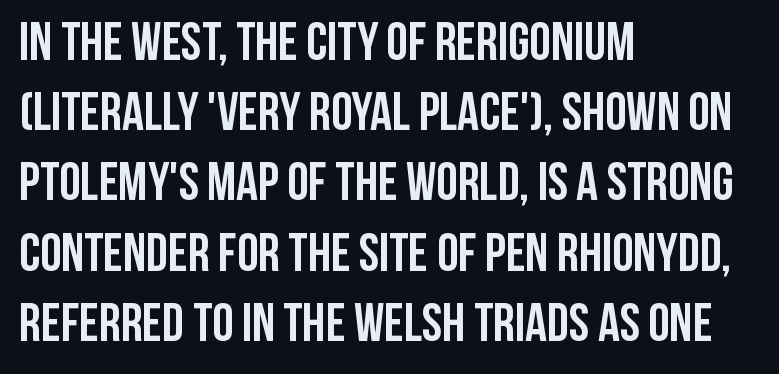
Reading down the block, your eye returns to a fixed left position each line. Stroke terminals: plain, sans-serif. Here the designer chose a conventional face with non-uniform glyph widths. The gap between lines stays unmarked. Strokes here are thick enough to call this a true bold. Every character sits straight up, as roman type does.
